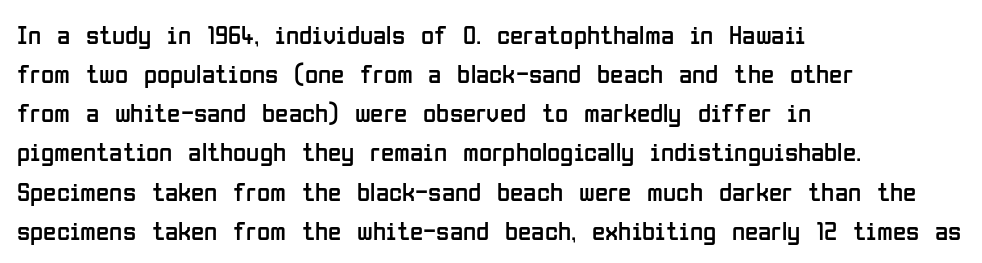
The image shows 27 px text type, upright; set left-aligned, normal line spacing (1.45x), normal letter spacing, not underlined.
